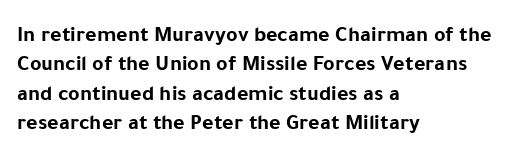
The vertical gap from one line to the next is medium. The rendering uses a bold face; every stroke is thick and dark. When letters stand straight like this, we call the style roman or upright. A typesetter would call this zero additional tracking.
